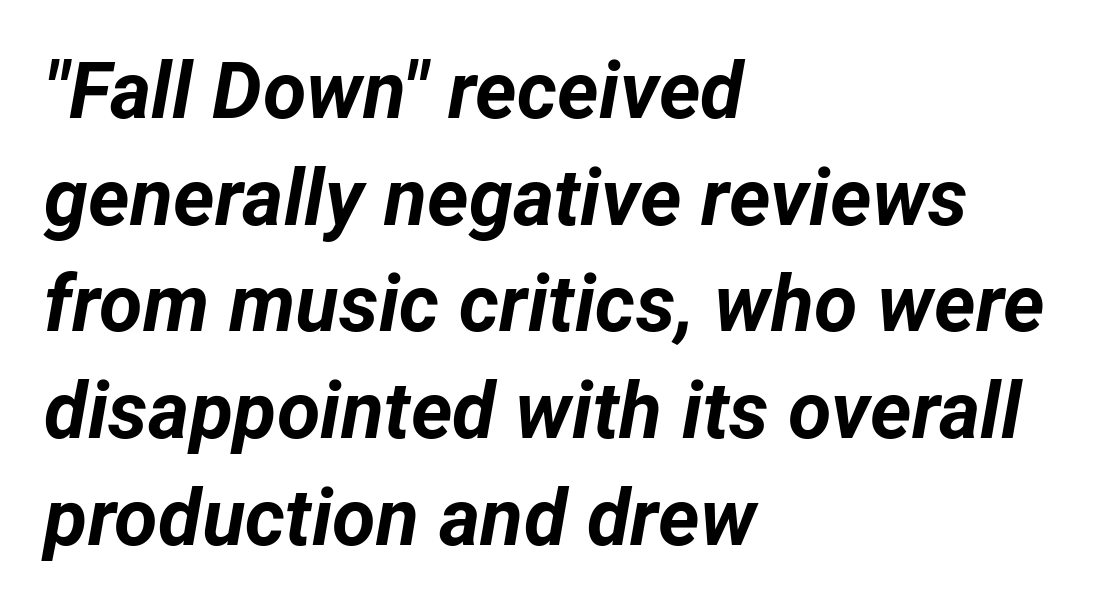
{"italic": "yes", "lean": "right", "slant_degrees": 12, "bold": "yes", "weight": "bold", "width": "normal", "stroke_contrast": "low", "x_height": "medium", "monospaced": "no", "underline": "no", "align": "left", "line_spacing": "normal", "line_spacing_ratio": 1.35, "letter_spacing": "normal", "letter_spacing_em": 0.0, "glyph_px": 79}
